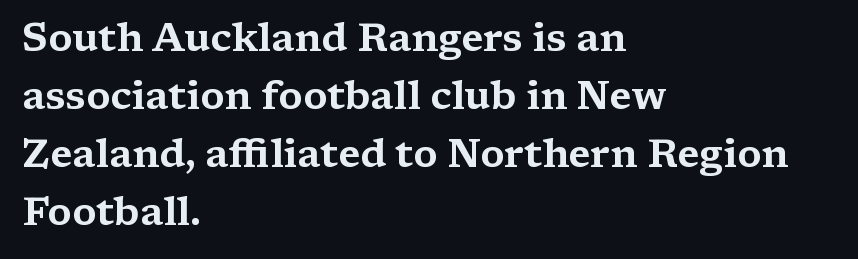
{"serif": "yes", "italic": "no", "width": "wide", "stroke_contrast": "medium", "x_height": "medium", "monospaced": "no", "underline": "no", "align": "left", "line_spacing": "normal", "line_spacing_ratio": 1.49, "letter_spacing": "normal", "letter_spacing_em": 0.0, "glyph_px": 39}
